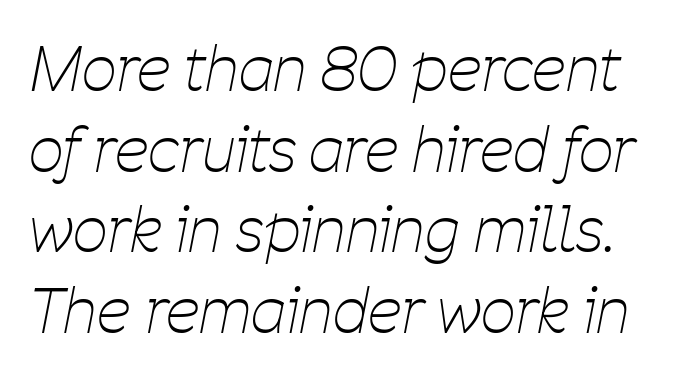
Character widths vary here, with narrow letters taking less room than wide ones. Rendered with sloped, italic letterforms. The gaps between neighbouring characters are ordinary and unremarkable. The rows are spaced the way most documents space them. Descender tails drop into unmarked territory.
